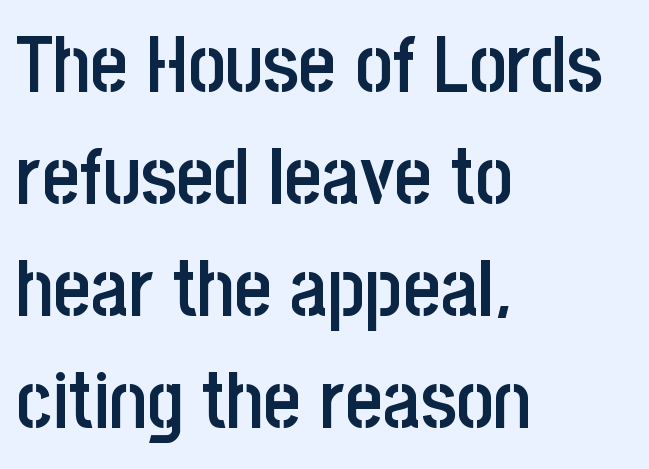
The image shows 80 px semibold, condensed sans-serif type, upright; set left-aligned, normal line spacing (1.4x), normal letter spacing, not underlined; low stroke contrast and a large x-height.
